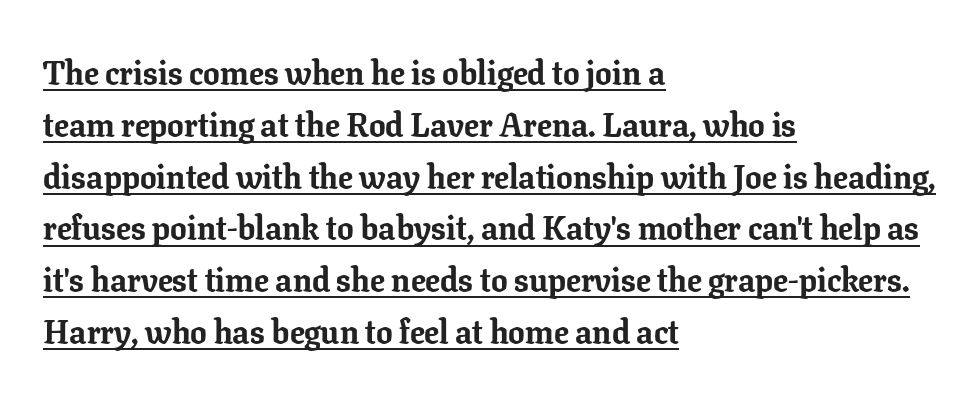
Q: Is the text bold? A: Yes.
Q: Is the text italic (slanted)? A: No, it is upright.
Q: Is the typeface a serif or a sans-serif typeface? A: Serif.
Q: Is the text underlined? A: Yes.
Q: How is the paragraph aligned? A: Left-aligned.
Q: Is the spacing between letters normal or unusually wide? A: Normal.
Q: Is the spacing between lines tight, normal or loose? A: Normal.
Q: Width (condensed, normal, or wide)? A: Normal.
Q: Stroke contrast? A: Low.
Q: x-height? A: Medium.
Q: Monospaced? A: No.
